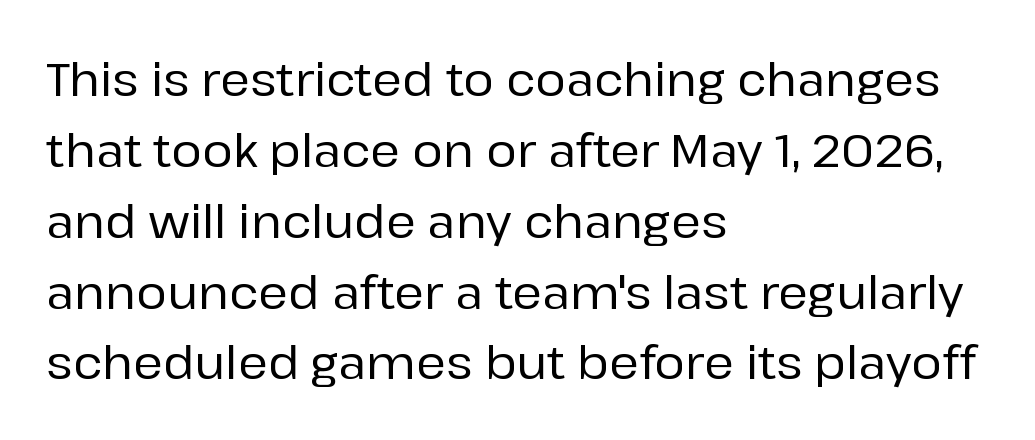
{"serif": "no", "italic": "no", "width": "normal", "stroke_contrast": "low", "x_height": "medium", "monospaced": "no", "underline": "no", "align": "left", "line_spacing": "normal", "line_spacing_ratio": 1.54, "letter_spacing": "normal", "letter_spacing_em": 0.0, "glyph_px": 46}
